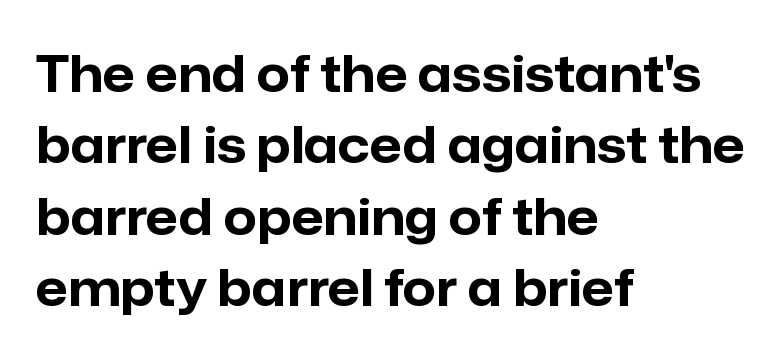
Q: Is the text bold? A: Yes.
Q: Is the text italic (slanted)? A: No, it is upright.
Q: Is the typeface a serif or a sans-serif typeface? A: Sans-serif.
Q: Is the text underlined? A: No.
Q: How is the paragraph aligned? A: Left-aligned.
Q: Is the spacing between letters normal or unusually wide? A: Normal.
Q: Is the spacing between lines tight, normal or loose? A: Normal.
Q: Width (condensed, normal, or wide)? A: Normal.
Q: Stroke contrast? A: Low.
Q: x-height? A: Medium.
Q: Monospaced? A: No.
